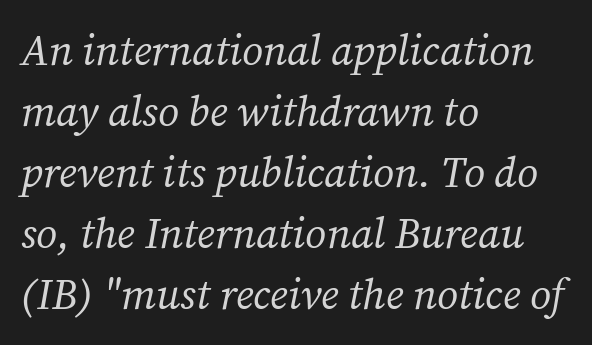
The image shows 42 px regular-weight serif type, italic (leaning right); set left-aligned, normal line spacing (1.45x), normal letter spacing, not underlined; medium stroke contrast and a medium x-height.
